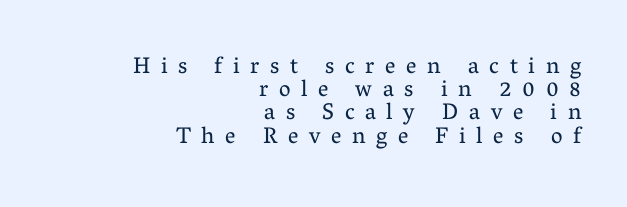
A flush-right, rag-left setting is used for this passage. This is not heavy type; no bold has been used. Unmarked baselines from the first word to the last. Characters remain perfectly vertical along every line. The letters are spread apart with noticeably loose tracking. Rows of type sit shoulder to shoulder in the vertical direction.
